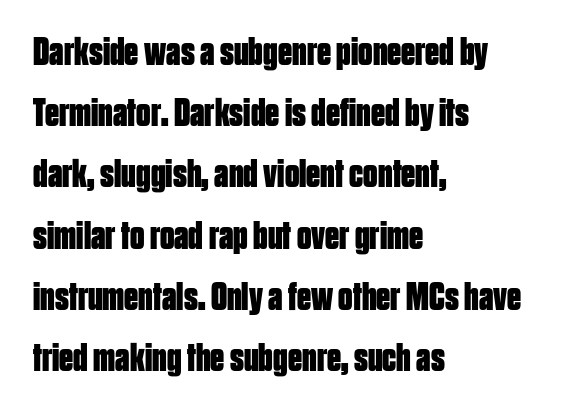
The letters sit at their default tracking, neither squeezed nor spread. The rendering uses natural spacing where letterforms have individual widths. In terms of letterform style, serifs are entirely absent. Line spacing here is normal. Leftover space on each line is placed entirely after the last word. Ascenders rise straight up at ninety degrees.
